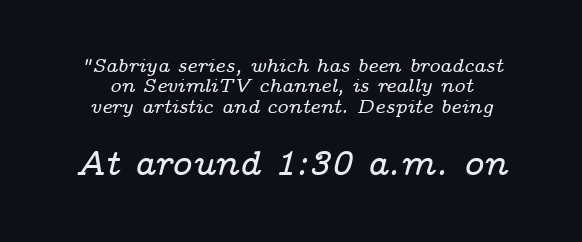
{"serif": "yes", "italic": "yes", "lean": "right", "slant_degrees": 14, "width": "wide", "stroke_contrast": "low", "x_height": "medium", "monospaced": "no", "underline": "no", "align": "center", "line_spacing": "tight", "line_spacing_ratio": 1.07, "letter_spacing": "normal", "letter_spacing_em": 0.0, "larger_block": "second", "size_ratio": 1.79, "glyph_px": 34}
